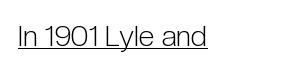
Short note: letters normally spaced. On a weight scale, this lands at 450 or below. Think of a printed novel: that variable character pitch is what you see here. Stroke terminals: plain, sans-serif. Characters remain perfectly vertical along every line.
